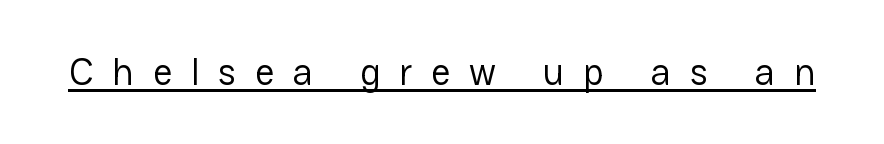
The image shows 38 px regular-weight sans-serif type, upright; set unusually wide letter spacing (+0.49 em), underlined; low stroke contrast and a medium x-height.
